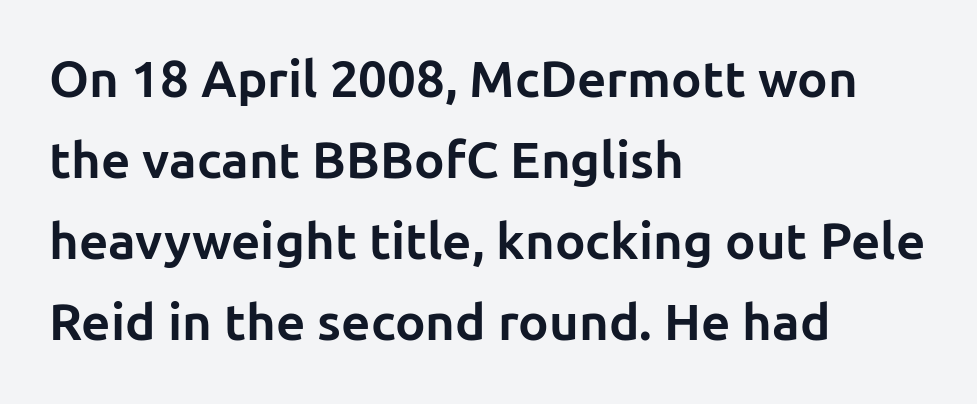
The image shows 51 px bold sans-serif type, upright; set left-aligned, normal line spacing (1.59x), normal letter spacing, not underlined; low stroke contrast and a medium x-height.
